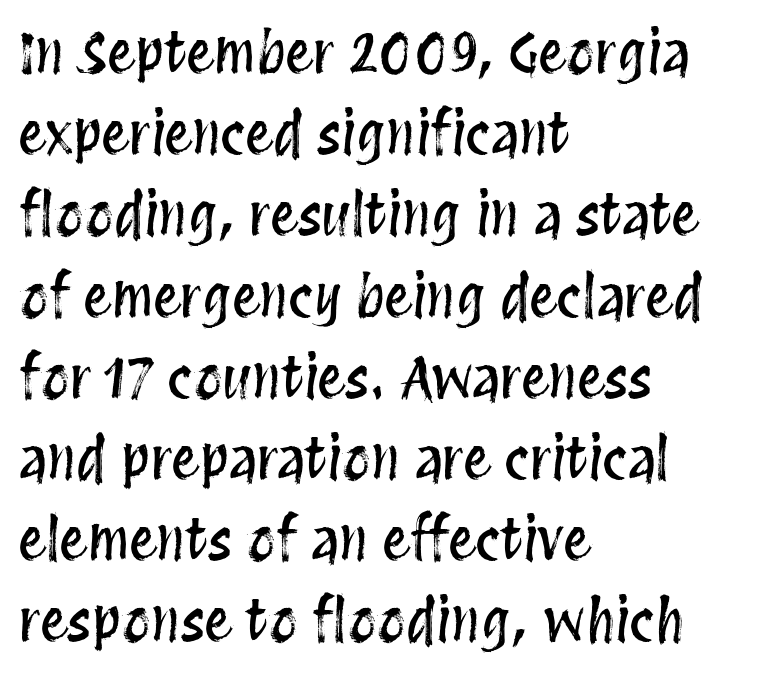
{"italic": "no", "width": "condensed", "stroke_contrast": "medium", "x_height": "large", "monospaced": "no", "underline": "no", "align": "left", "line_spacing": "normal", "line_spacing_ratio": 1.45, "letter_spacing": "normal", "letter_spacing_em": 0.0, "glyph_px": 56}
